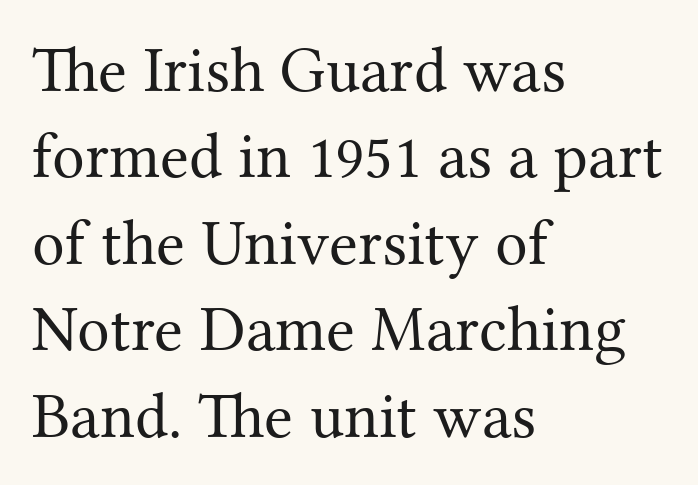
Q: Is the text bold? A: No.
Q: Is the text italic (slanted)? A: No, it is upright.
Q: Is the typeface a serif or a sans-serif typeface? A: Serif.
Q: Is the text underlined? A: No.
Q: How is the paragraph aligned? A: Left-aligned.
Q: Is the spacing between letters normal or unusually wide? A: Normal.
Q: Is the spacing between lines tight, normal or loose? A: Normal.
Q: Width (condensed, normal, or wide)? A: Normal.
Q: Stroke contrast? A: Medium.
Q: x-height? A: Medium.
Q: Monospaced? A: No.
